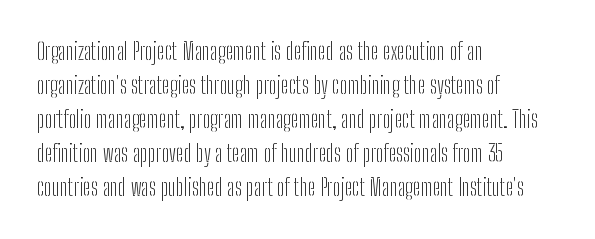
{"italic": "no", "bold": "no", "underline": "no", "align": "left", "line_spacing": "normal", "line_spacing_ratio": 1.48, "letter_spacing": "normal", "letter_spacing_em": 0.0, "glyph_px": 23}
